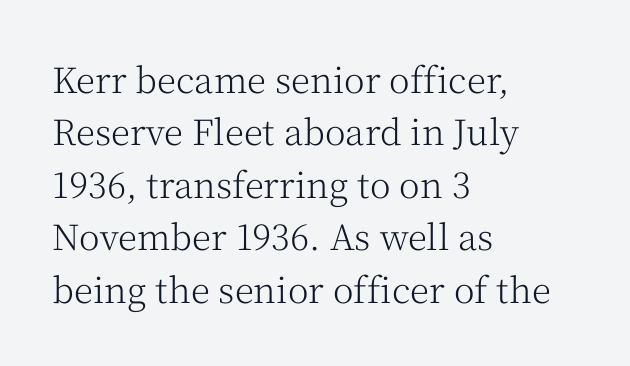
Q: Is the text bold? A: No.
Q: Is the text italic (slanted)? A: No, it is upright.
Q: Is the typeface a serif or a sans-serif typeface? A: Serif.
Q: Is the text underlined? A: No.
Q: How is the paragraph aligned? A: Left-aligned.
Q: Is the spacing between letters normal or unusually wide? A: Normal.
Q: Is the spacing between lines tight, normal or loose? A: Normal.
Q: Width (condensed, normal, or wide)? A: Normal.
Q: Stroke contrast? A: Medium.
Q: x-height? A: Medium.
Q: Monospaced? A: No.
